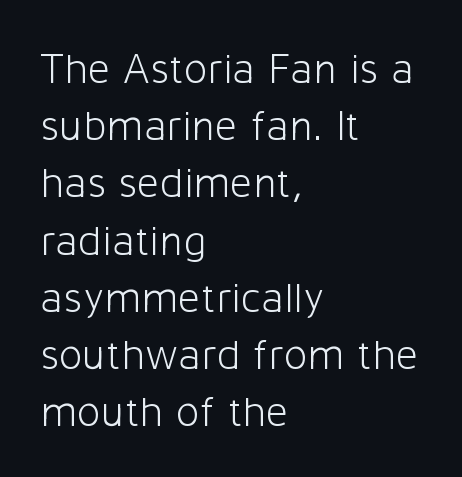
The image shows 44 px light sans-serif type, upright; set left-aligned, normal line spacing (1.3x), normal letter spacing, not underlined; low stroke contrast and a medium x-height.
